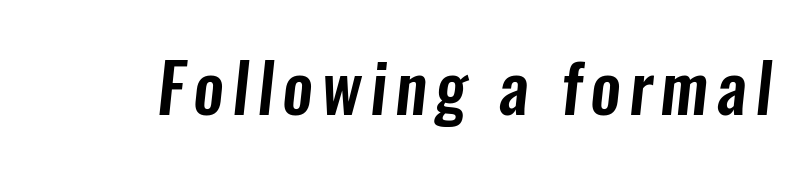
Q: Is the typeface a serif or a sans-serif typeface? A: Sans-serif.
Q: Is the text underlined? A: No.
Q: Width (condensed, normal, or wide)? A: Condensed.
Q: Stroke contrast? A: Low.
Q: x-height? A: Medium.
Q: Monospaced? A: No.
